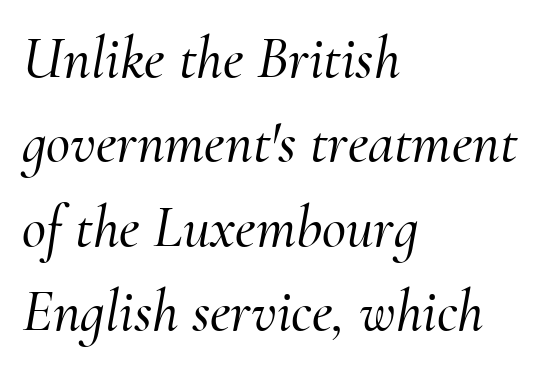
Think of a printed novel: that variable character pitch is what you see here. A bare baseline throughout the passage. Honestly, the letter spacing is just normal — you wouldn't notice it. The face used here has a pronounced slope to its letters. Type style note: has serifs.
